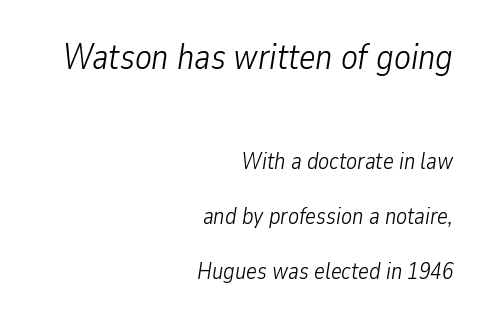
In this sample the first text group is rendered at the bigger scale. Short and long lines alike share a common ending point at right. The designer dialed line spacing up above the default. The string is rendered with underlining switched off.
